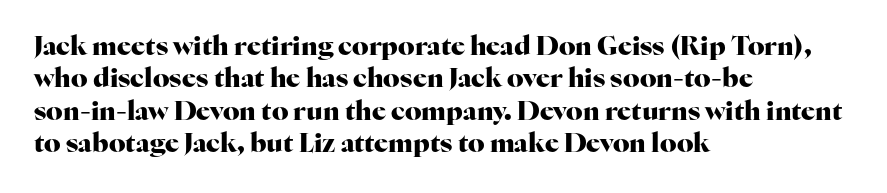
{"italic": "no", "bold": "yes", "underline": "no", "align": "left", "line_spacing": "normal", "line_spacing_ratio": 1.25, "letter_spacing": "normal", "letter_spacing_em": 0.0, "glyph_px": 26}
